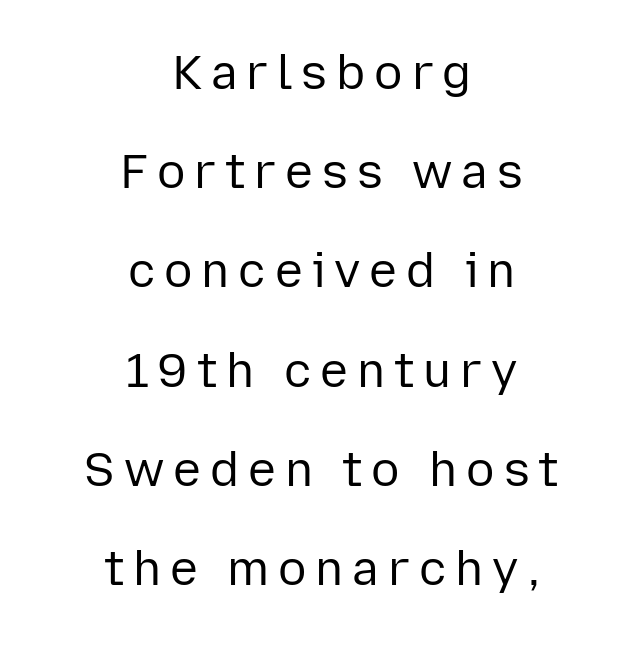
You could fit nearly another row in the gap between these rows. The area under the type is left untouched. If you folded the block vertically in half, each line would mirror itself in length. The rendering uses natural spacing where letterforms have individual widths.
